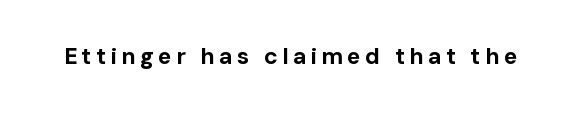
Q: Is the text bold? A: Yes.
Q: Is the text italic (slanted)? A: No, it is upright.
Q: Is the text underlined? A: No.
